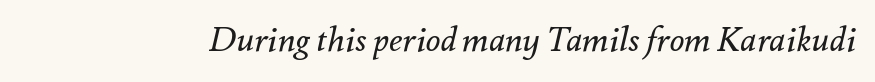
The image shows 34 px regular-weight type, italic (leaning right); set normal letter spacing, not underlined; medium stroke contrast and a small x-height.
